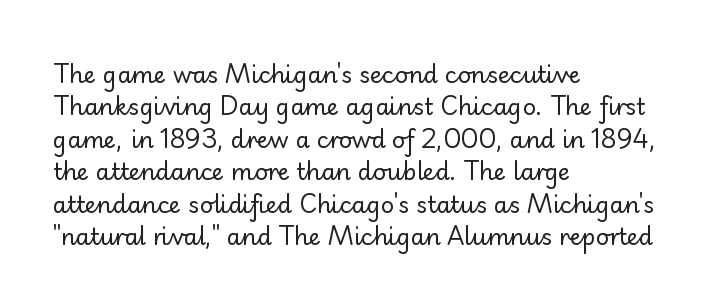
Q: Is the text bold? A: No.
Q: Is the text italic (slanted)? A: No, it is upright.
Q: Is the text underlined? A: No.
Q: How is the paragraph aligned? A: Left-aligned.
Q: Is the spacing between letters normal or unusually wide? A: Normal.
Q: Is the spacing between lines tight, normal or loose? A: Normal.
